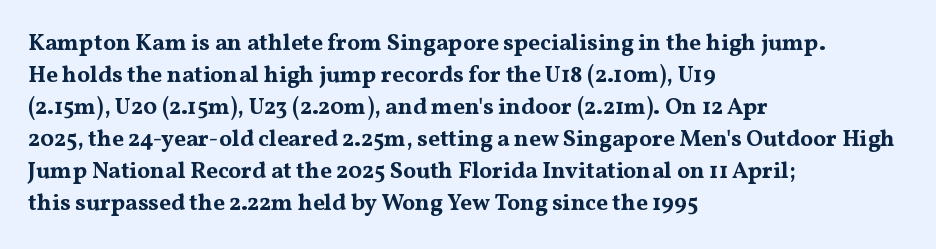
Compared with typical paragraphs, the rows here are spaced about the same. In terms of posture, this sample is upright. You'd pick this weight for a headline — it's a proper bold. Typeset ragged right — the left edge is the straight one.
